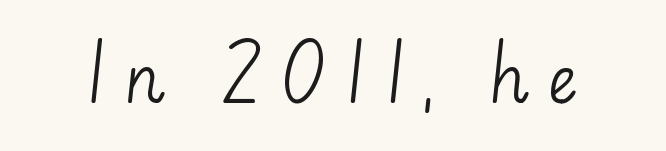
The image shows 65 px light sans-serif type; set unusually wide letter spacing (+0.29 em), not underlined; low stroke contrast and a small x-height.
